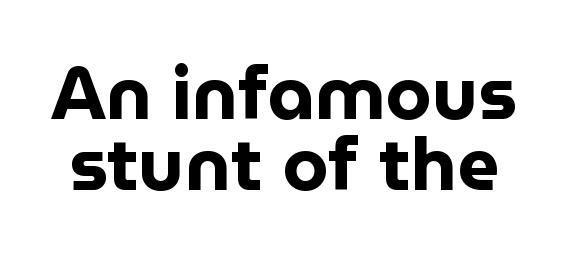
{"serif": "no", "italic": "no", "bold": "yes", "weight": "bold", "width": "normal", "stroke_contrast": "low", "x_height": "medium", "monospaced": "no", "underline": "no", "line_spacing": "tight", "line_spacing_ratio": 0.96, "letter_spacing": "normal", "letter_spacing_em": 0.0, "glyph_px": 74}
